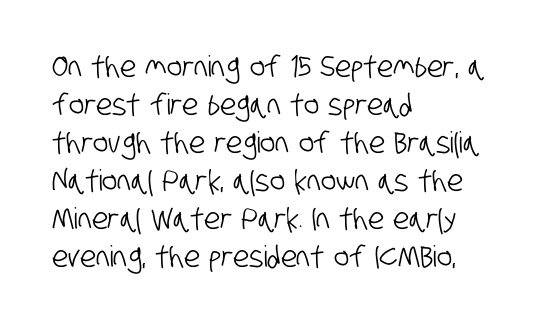
Q: Is the typeface a serif or a sans-serif typeface? A: Sans-serif.
Q: Is the text underlined? A: No.
Q: How is the paragraph aligned? A: Left-aligned.
Q: Is the spacing between letters normal or unusually wide? A: Normal.
Q: Is the spacing between lines tight, normal or loose? A: Normal.
Q: Width (condensed, normal, or wide)? A: Condensed.
Q: Stroke contrast? A: Low.
Q: x-height? A: Large.
Q: Monospaced? A: No.
